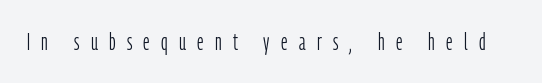
The baseline area is clear. The weight tops out at a normal text grade. Spacing between characters has been opened up far beyond the box default. Style check: upright.
